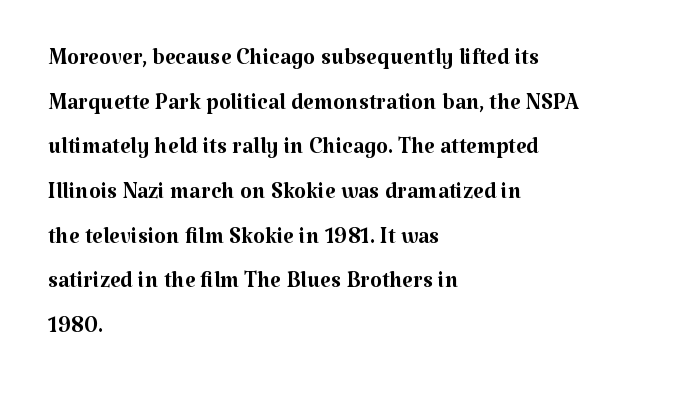
The image shows 31 px regular-weight serif type, upright; set left-aligned, normal line spacing (1.44x), normal letter spacing, not underlined; medium stroke contrast and a medium x-height.
